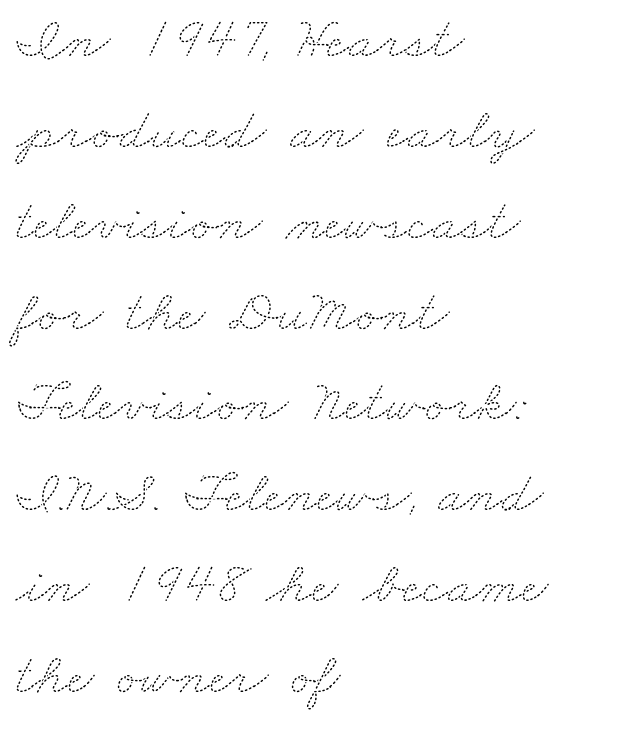
The image shows 59 px thin, wide type; set left-aligned, normal line spacing (1.54x), normal letter spacing, not underlined; medium stroke contrast and a small x-height.
